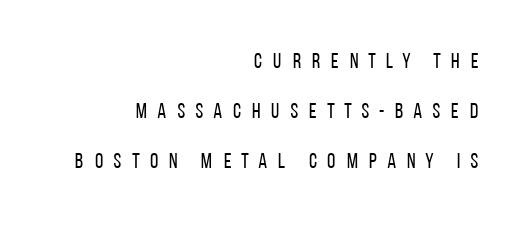
Heaviness? Minimal to ordinary, like unemphasized prose. How would I describe the line gaps? Wide and relaxed. How are the letters spaced? Widely, with obvious added tracking. The letters stand straight up with perfectly vertical stems. The passage is arranged like a letterhead date or caption credit — flush right.
